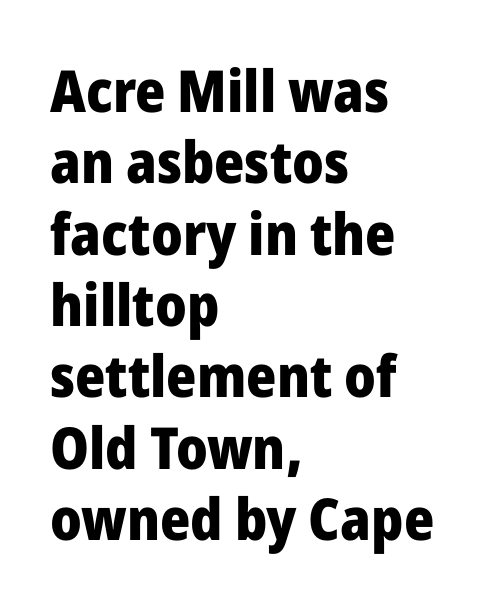
You could call the tracking neutral — neither tight nor loose. Anything drawn beneath the words? Only blank space. Note: no serifs on the glyphs. Heavy, bold letterforms.
